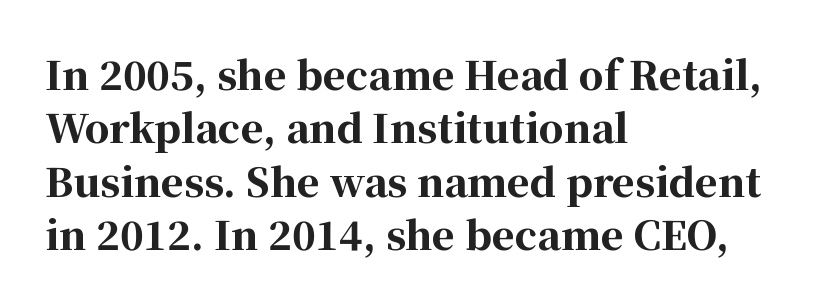
Q: Is the text bold? A: Yes.
Q: Is the text italic (slanted)? A: No, it is upright.
Q: Is the typeface a serif or a sans-serif typeface? A: Serif.
Q: Is the text underlined? A: No.
Q: How is the paragraph aligned? A: Left-aligned.
Q: Is the spacing between letters normal or unusually wide? A: Normal.
Q: Is the spacing between lines tight, normal or loose? A: Normal.
Q: Width (condensed, normal, or wide)? A: Normal.
Q: Stroke contrast? A: High.
Q: x-height? A: Medium.
Q: Monospaced? A: No.
